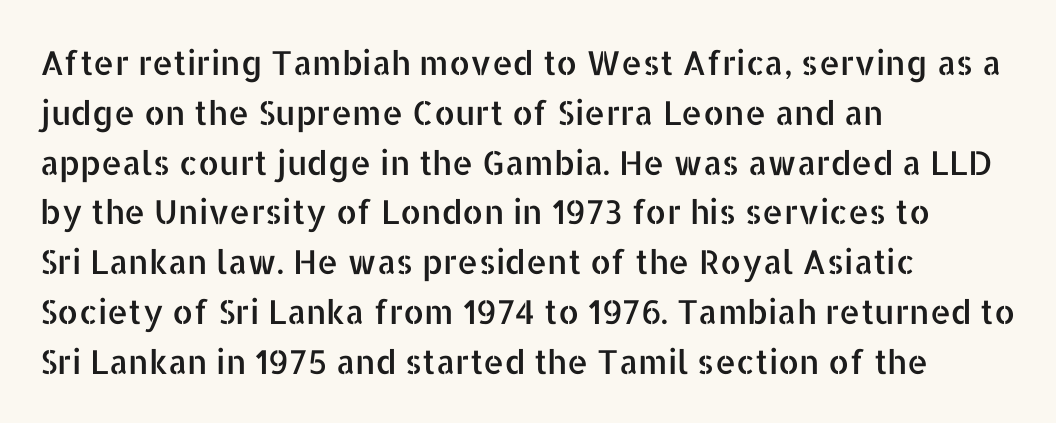
Proportional: the letters do not fall into vertical columns. A typesetter would call this leading conventional body-copy spacing. Underlining? Definitely not there. Designer's note — italics off, roman on. A classic flush-left, rag-right setting is used for this passage. What stands out about the letter spacing? Nothing — it is the standard amount.
